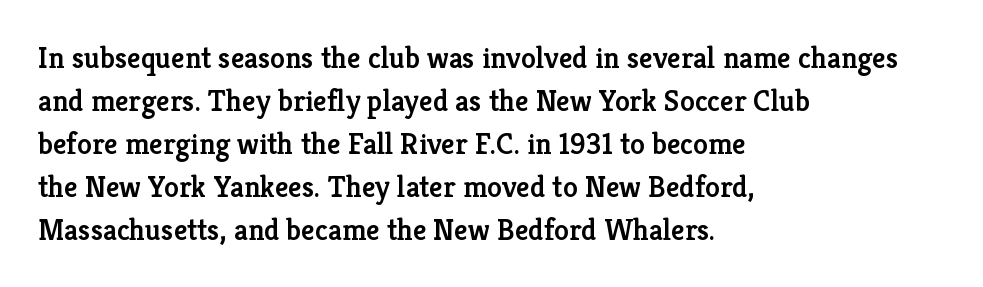
These lines are composed in type with serifs. The vertical gap from one line to the next is medium. Proportional: the letters do not fall into vertical columns. A somewhat darkened texture: the type is semibold rather than bold. You can tell it's not italic because the verticals are truly vertical. The gap between lines stays unmarked.
